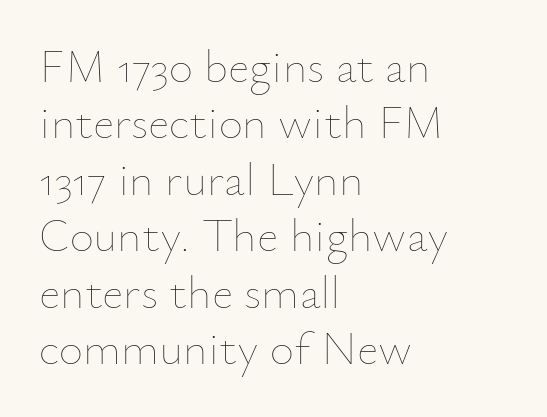
The image shows 47 px thin type, upright; set left-aligned, line spacing 1.2x, normal letter spacing, not underlined; low stroke contrast and a small x-height.
